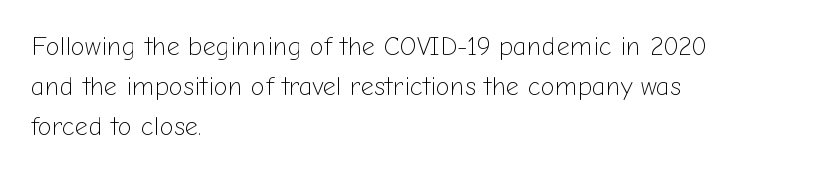
The image shows 26 px text type, upright; set left-aligned, normal line spacing (1.54x), normal letter spacing, not underlined.
